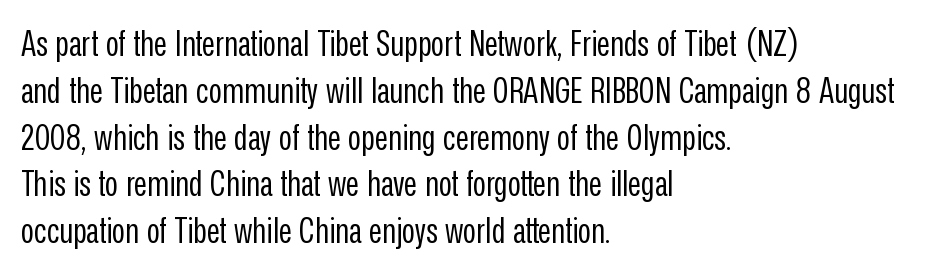
The image shows 36 px regular-weight, condensed sans-serif type, upright; set left-aligned, normal line spacing (1.3x), normal letter spacing, not underlined; low stroke contrast and a medium x-height.
